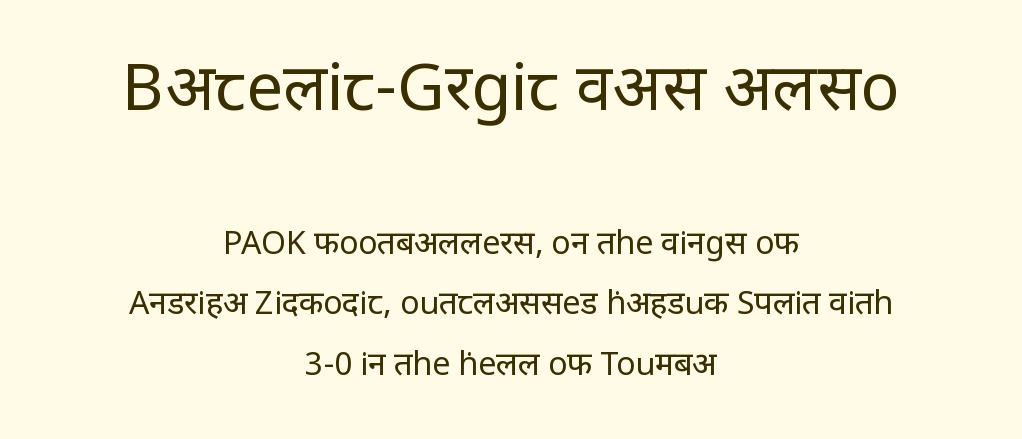
Q: Is the text bold? A: No.
Q: Is the text italic (slanted)? A: No, it is upright.
Q: Is the typeface a serif or a sans-serif typeface? A: Sans-serif.
Q: Is the text underlined? A: No.
Q: How is the paragraph aligned? A: Centered.
Q: Is the spacing between letters normal or unusually wide? A: Normal.
Q: Which block of text is set in a larger size, the first (top) or the second (bottom)? A: The first (top) one.
Q: Width (condensed, normal, or wide)? A: Condensed.
Q: Stroke contrast? A: Low.
Q: x-height? A: Large.
Q: Monospaced? A: No.
